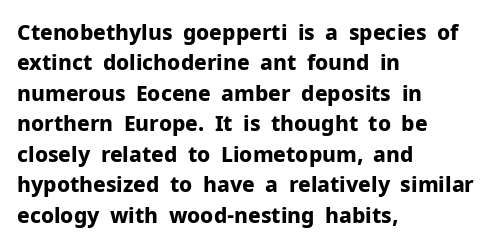
The image shows 21 px bold type, upright; set left-aligned, normal line spacing (1.45x), normal letter spacing, not underlined.
